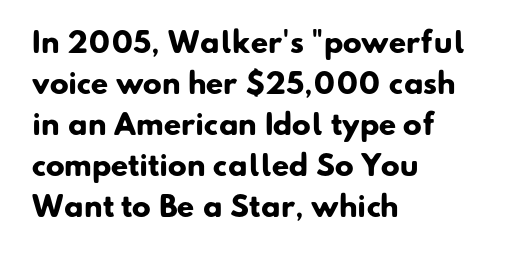
{"serif": "no", "bold": "yes", "weight": "heavy", "width": "normal", "stroke_contrast": "low", "x_height": "small", "monospaced": "no", "underline": "no", "align": "left", "line_spacing": "normal", "line_spacing_ratio": 1.46, "letter_spacing": "normal", "letter_spacing_em": 0.0, "glyph_px": 28}
